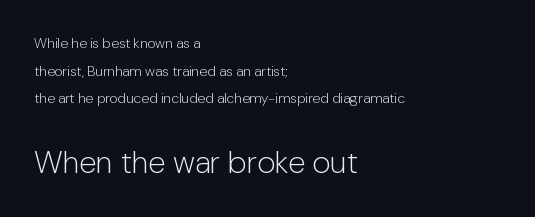
The image shows 31 px light sans-serif type, upright; set left-aligned, loose line spacing (1.98x), normal letter spacing, not underlined; the second (bottom) block is 2.21x larger; low stroke contrast and a medium x-height.
